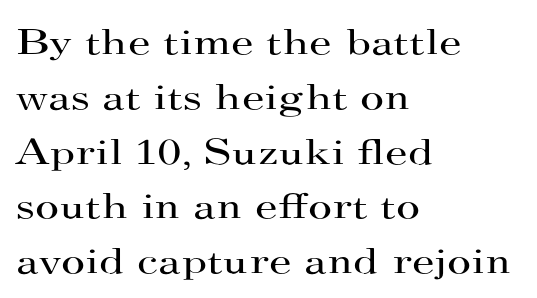
The image shows 37 px regular-weight, wide serif type, upright; set left-aligned, normal line spacing (1.48x), normal letter spacing, not underlined; high stroke contrast and a small x-height.
